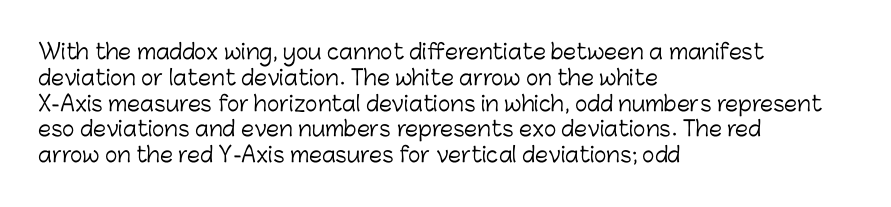
The image shows 21 px text type, upright; set left-aligned, line spacing 1.23x, normal letter spacing, not underlined.
